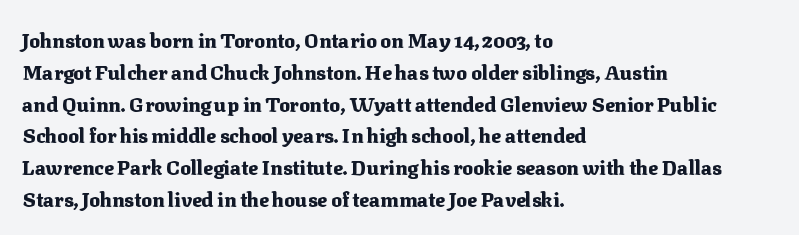
Q: Is the text bold? A: Yes.
Q: Is the text italic (slanted)? A: No, it is upright.
Q: Is the text underlined? A: No.
Q: How is the paragraph aligned? A: Left-aligned.
Q: Is the spacing between letters normal or unusually wide? A: Normal.
Q: Is the spacing between lines tight, normal or loose? A: Normal.
